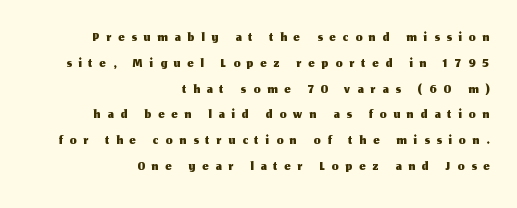
The image shows 21 px text type, upright; set right-aligned, line spacing 1.23x, unusually wide letter spacing (+0.34 em), not underlined.
